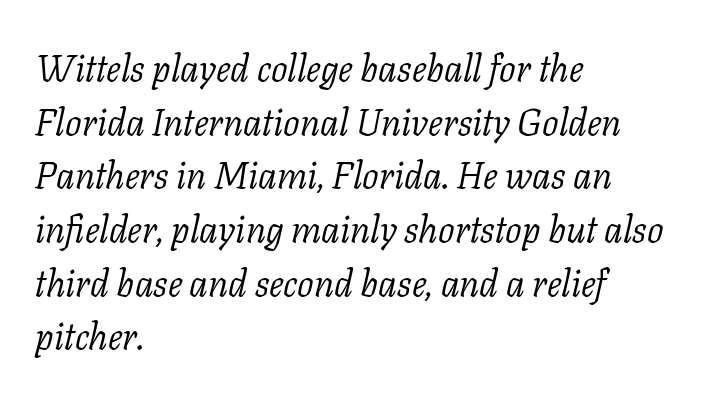
Posture: slanted. Honestly, there is no underline to notice here at all. Characters follow at the spacing the type designer built in. A quiet, ordinary-to-light weight characterises the typeface.
